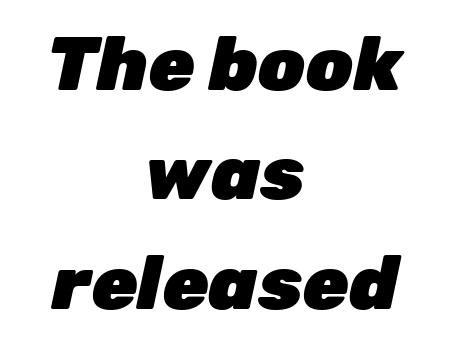
The image shows 75 px heavy type, italic (leaning right); set centered, normal line spacing (1.46x), normal letter spacing, not underlined; low stroke contrast and a medium x-height.
